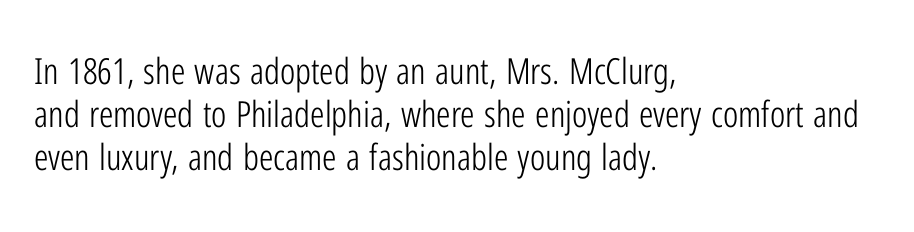
Q: Is the text bold? A: No.
Q: Is the text italic (slanted)? A: No, it is upright.
Q: Is the typeface a serif or a sans-serif typeface? A: Sans-serif.
Q: Is the text underlined? A: No.
Q: How is the paragraph aligned? A: Left-aligned.
Q: Is the spacing between letters normal or unusually wide? A: Normal.
Q: Width (condensed, normal, or wide)? A: Condensed.
Q: Stroke contrast? A: Low.
Q: x-height? A: Medium.
Q: Monospaced? A: No.
